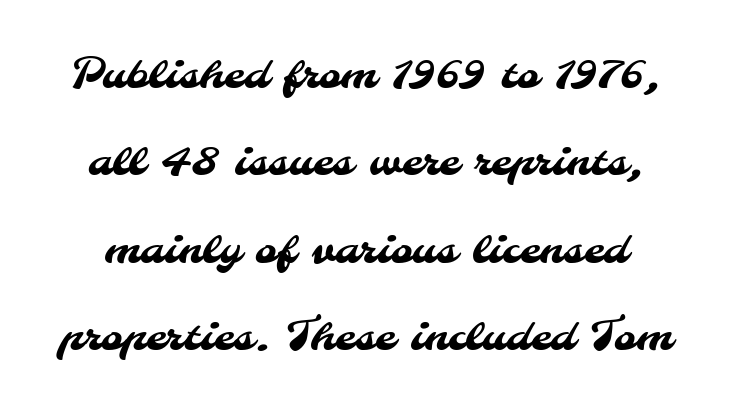
Q: Is the typeface a serif or a sans-serif typeface? A: Sans-serif.
Q: Is the text underlined? A: No.
Q: Is the spacing between letters normal or unusually wide? A: Normal.
Q: Is the spacing between lines tight, normal or loose? A: Loose.
Q: Width (condensed, normal, or wide)? A: Normal.
Q: Stroke contrast? A: Medium.
Q: x-height? A: Small.
Q: Monospaced? A: No.
